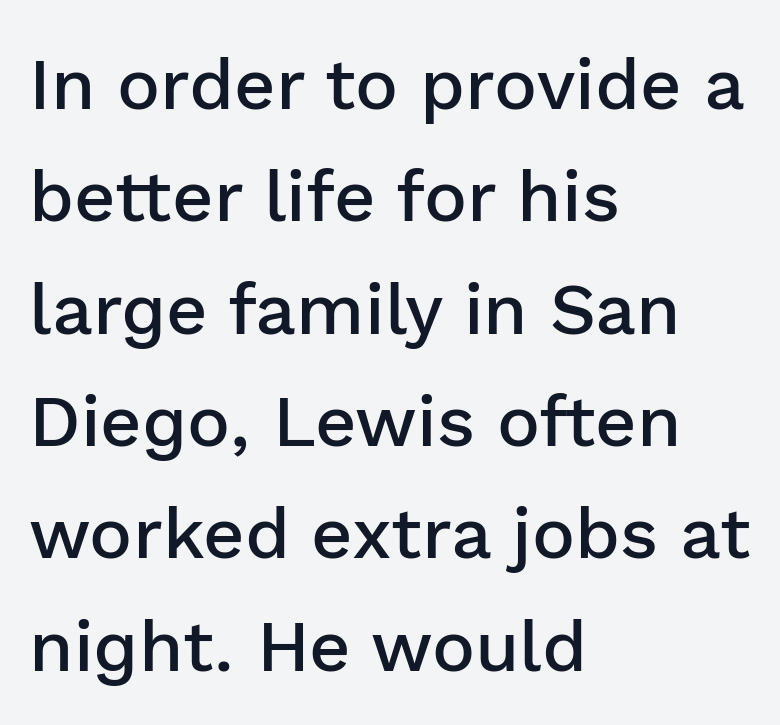
{"serif": "no", "italic": "no", "bold": "semi", "weight": "semibold", "width": "normal", "stroke_contrast": "low", "x_height": "medium", "monospaced": "no", "underline": "no", "align": "left", "line_spacing": "normal", "line_spacing_ratio": 1.56, "letter_spacing": "normal", "letter_spacing_em": 0.0, "glyph_px": 72}
